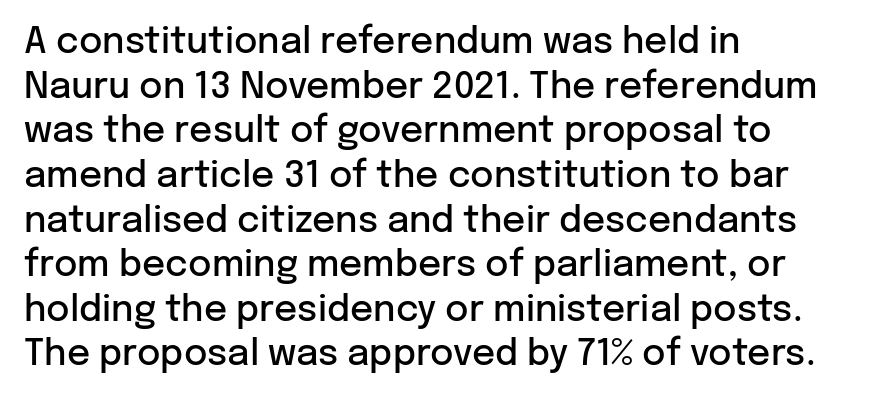
Q: Is the text bold? A: Semi-bold.
Q: Is the text italic (slanted)? A: No, it is upright.
Q: Is the typeface a serif or a sans-serif typeface? A: Sans-serif.
Q: Is the text underlined? A: No.
Q: How is the paragraph aligned? A: Left-aligned.
Q: Is the spacing between letters normal or unusually wide? A: Normal.
Q: Width (condensed, normal, or wide)? A: Normal.
Q: Stroke contrast? A: Low.
Q: x-height? A: Medium.
Q: Monospaced? A: No.
